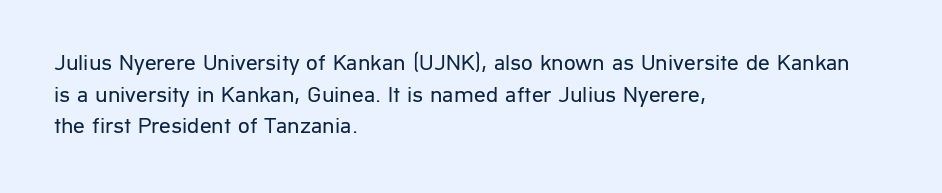
The image shows 23 px text type, upright; set left-aligned, normal line spacing (1.38x), normal letter spacing, not underlined.
